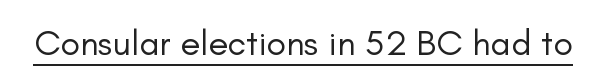
Type style note: lacks serifs. The letters look calm and open, with moderate or lighter stems. This is roman type, the default non-slanted kind. Caption: lettering with a line underneath.
